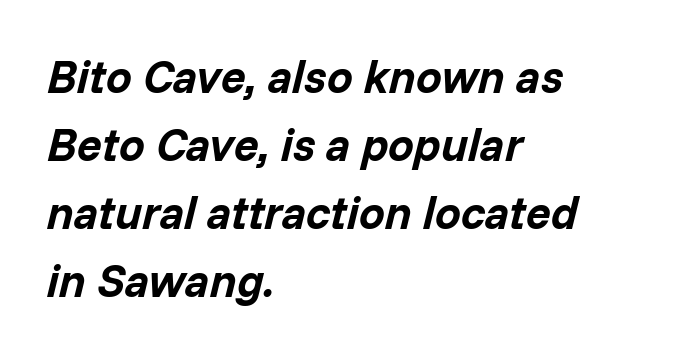
Each letter keeps its own natural width here, so spacing adapts to shape. The space between consecutive lines is moderate. Slant detected: the letters are inclined. Characters follow at the spacing the type designer built in. One-word summary of the alignment: left.
